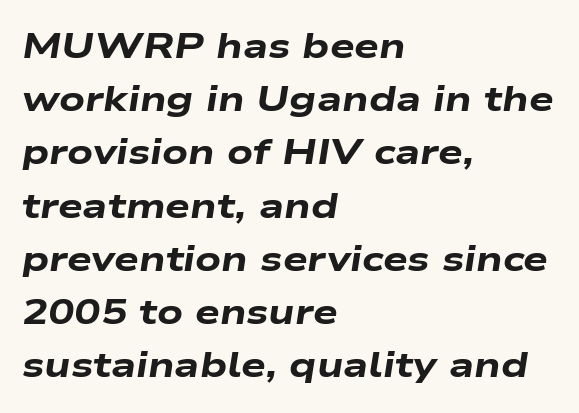
The image shows 35 px heavy, wide type, italic (leaning right); set left-aligned, normal line spacing (1.52x), normal letter spacing, not underlined; low stroke contrast and a medium x-height.
